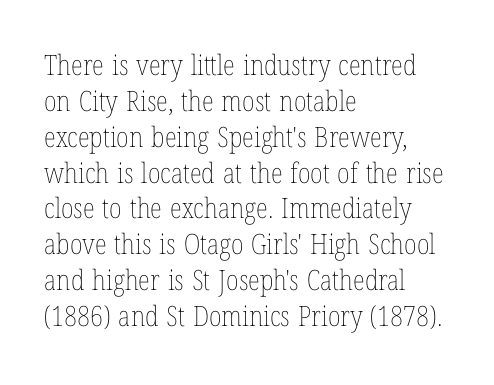
{"italic": "no", "bold": "no", "weight": "thin", "width": "condensed", "stroke_contrast": "low", "x_height": "medium", "monospaced": "no", "underline": "no", "align": "left", "line_spacing": "normal", "line_spacing_ratio": 1.28, "letter_spacing": "normal", "letter_spacing_em": 0.0, "glyph_px": 28}
